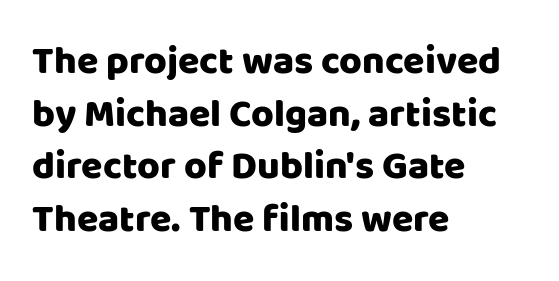
A roman cut, with each character standing at attention. The characters display no serif detailing; their extremities are plain. The words here are not underlined. One glance says typical: line gaps are just what's usual.
